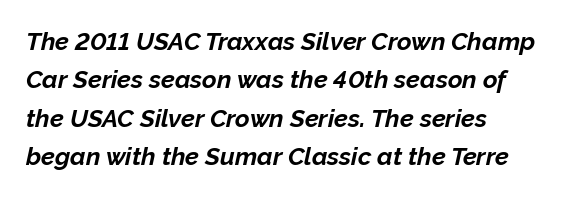
Q: Is the text bold? A: Yes.
Q: Is the text italic (slanted)? A: Yes, it leans right by about 12 degrees.
Q: Is the text underlined? A: No.
Q: How is the paragraph aligned? A: Left-aligned.
Q: Is the spacing between letters normal or unusually wide? A: Normal.
Q: Is the spacing between lines tight, normal or loose? A: Normal.
